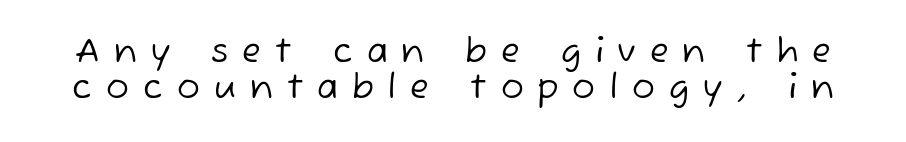
The image shows 34 px regular-weight sans-serif type; set tight line spacing (1.06x), unusually wide letter spacing (+0.41 em), not underlined; low stroke contrast and a medium x-height.
